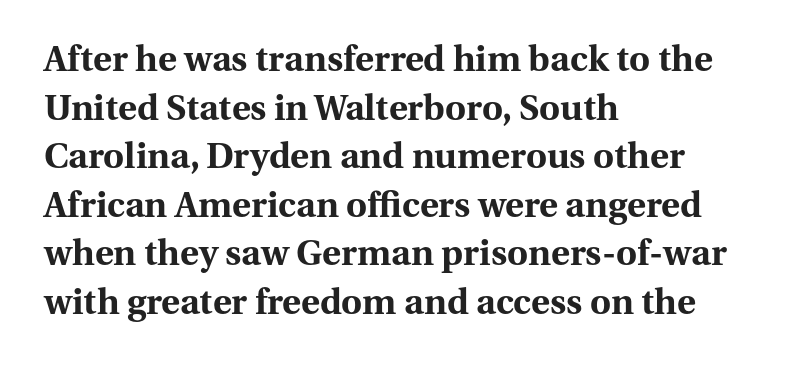
Ordinary non-slanted type is in use. A typesetter would call this proportional, since set widths differ per character. One glance says typical: line gaps are just what's usual. Each letter's strokes conclude with small projecting serifs. Descenders are the only things crossing below the line.
